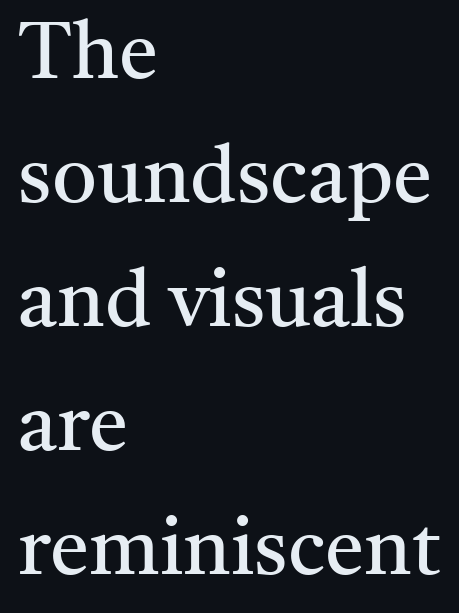
The image shows 79 px regular-weight serif type, upright; set left-aligned, normal line spacing (1.57x), normal letter spacing, not underlined; medium stroke contrast and a medium x-height.
